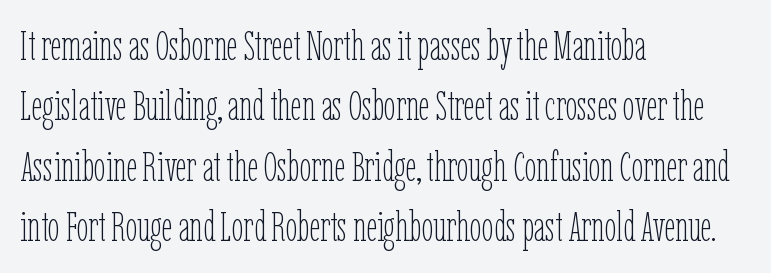
Q: Is the text bold? A: No.
Q: Is the text italic (slanted)? A: No, it is upright.
Q: Is the text underlined? A: No.
Q: How is the paragraph aligned? A: Left-aligned.
Q: Is the spacing between letters normal or unusually wide? A: Normal.
Q: Is the spacing between lines tight, normal or loose? A: Normal.
Q: Width (condensed, normal, or wide)? A: Condensed.
Q: Stroke contrast? A: Low.
Q: x-height? A: Medium.
Q: Monospaced? A: No.
